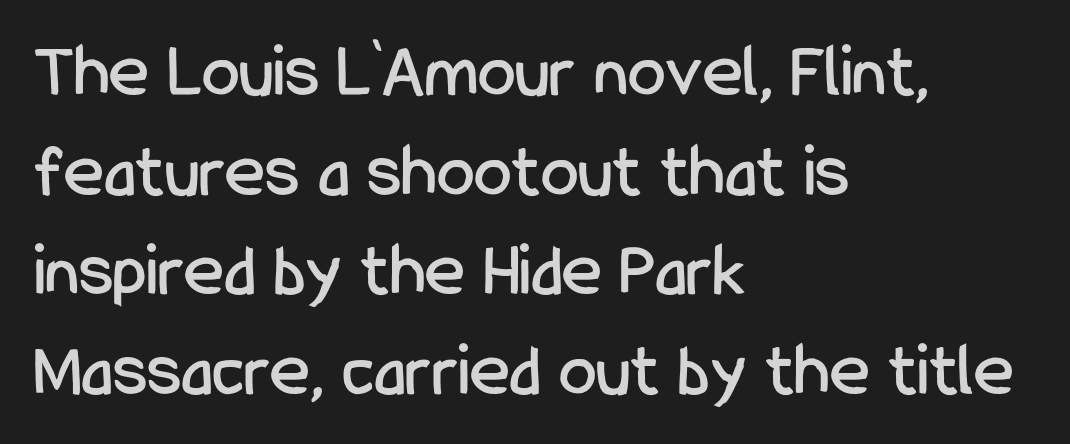
Q: Is the text italic (slanted)? A: No, it is upright.
Q: Is the typeface a serif or a sans-serif typeface? A: Sans-serif.
Q: Is the text underlined? A: No.
Q: How is the paragraph aligned? A: Left-aligned.
Q: Is the spacing between letters normal or unusually wide? A: Normal.
Q: Is the spacing between lines tight, normal or loose? A: Normal.
Q: Width (condensed, normal, or wide)? A: Condensed.
Q: Stroke contrast? A: Low.
Q: x-height? A: Medium.
Q: Monospaced? A: No.
